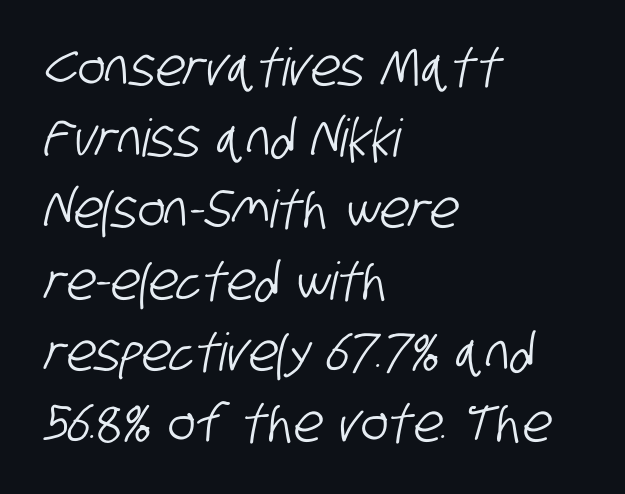
Examine the stroke ends and you'll find no serifs. The leading is moderate, giving the passage an even texture. In CSS terms this would be text-align: left. Inter-character spacing is left at the font's built-in metrics. Here the designer chose a conventional face with non-uniform glyph widths.
